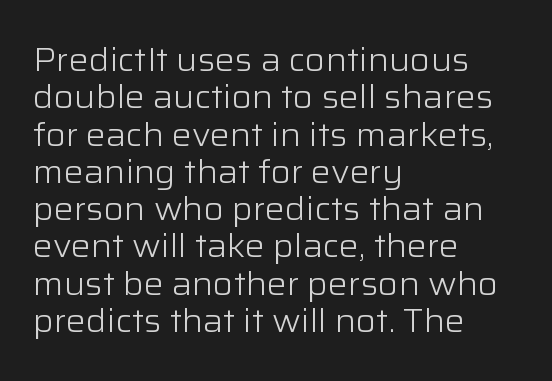
The face used here is rendered with its standard letterfit. Leading: reduced. Note the varied advance widths — an 'i' is clearly narrower than an 'm'. These lines were composed using upright roman letters.
